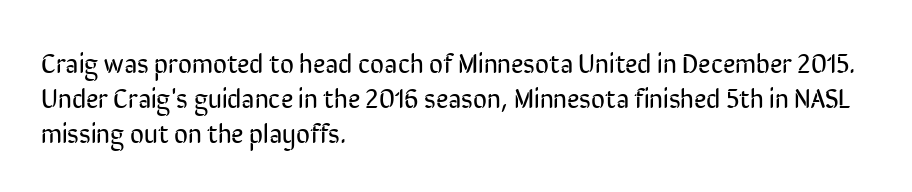
Q: Is the text bold? A: No.
Q: Is the text italic (slanted)? A: No, it is upright.
Q: Is the text underlined? A: No.
Q: How is the paragraph aligned? A: Left-aligned.
Q: Is the spacing between letters normal or unusually wide? A: Normal.
Q: Is the spacing between lines tight, normal or loose? A: Normal.
